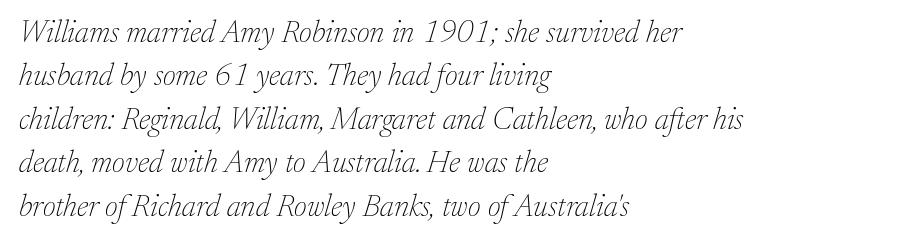
{"serif": "yes", "italic": "yes", "lean": "right", "slant_degrees": 17, "bold": "no", "weight": "thin", "width": "normal", "stroke_contrast": "low", "x_height": "medium", "monospaced": "no", "underline": "no", "align": "left", "line_spacing": "normal", "line_spacing_ratio": 1.4, "letter_spacing": "normal", "letter_spacing_em": 0.0, "glyph_px": 31}
